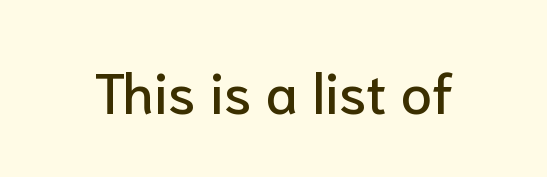
The letters carry no serifs — their stems end cleanly without finishing strokes. Words appear dense and cohesive because spacing is normal. Spacing verdict: proportional, widths tailored to each character. No italicization has been applied; the sample stays upright. The strip under each line holds only bare page.
